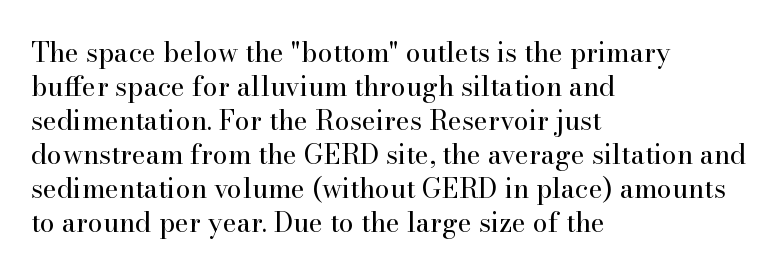
Q: Is the text bold? A: No.
Q: Is the text italic (slanted)? A: No, it is upright.
Q: Is the text underlined? A: No.
Q: How is the paragraph aligned? A: Left-aligned.
Q: Is the spacing between letters normal or unusually wide? A: Normal.
Q: Is the spacing between lines tight, normal or loose? A: Normal.
